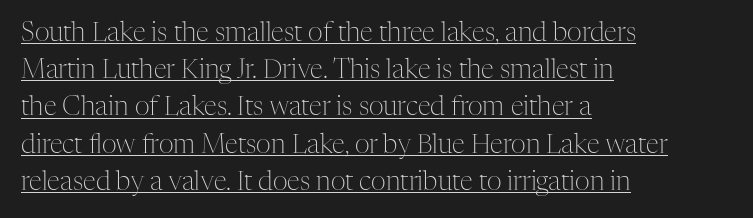
Summary of weight: not heavy and not bold. The type sits square on the baseline with zero lean. Tracking here is standard; glyphs follow each other at the usual distance. The glyphs are accompanied by a horizontal stroke just below them. Leftover space on each line is placed entirely after the last word.
